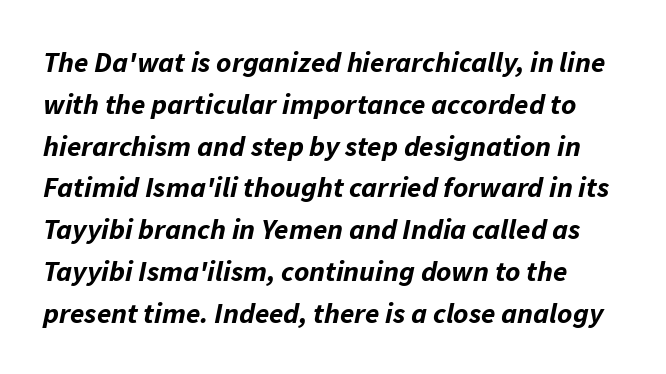
Typesetter's note: full bold, strokes at maximum text heaviness. When letters slant like this, we call the style italic. Type without underlining. Regarding leading, the lines here are spaced in the standard way. The letters advance in unequal steps, a hallmark of proportional type. Each word holds together tightly as a unit, with standard inter-letter gaps.
